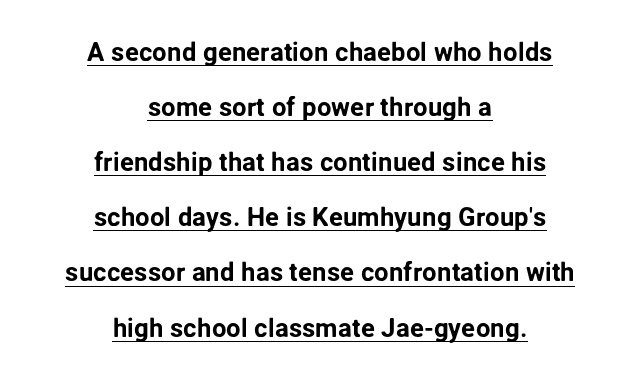
The image shows 26 px text type, upright; set centered, loose line spacing (2.12x), normal letter spacing, underlined.
